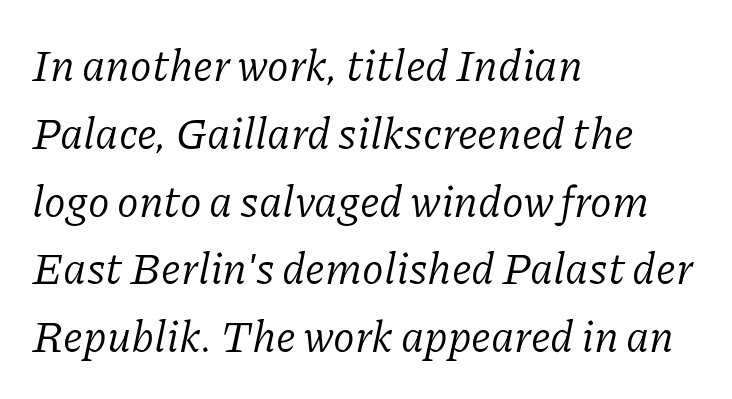
Q: Is the text bold? A: No.
Q: Is the text italic (slanted)? A: Yes, it leans right by about 11 degrees.
Q: Is the typeface a serif or a sans-serif typeface? A: Serif.
Q: Is the text underlined? A: No.
Q: How is the paragraph aligned? A: Left-aligned.
Q: Is the spacing between letters normal or unusually wide? A: Normal.
Q: Is the spacing between lines tight, normal or loose? A: Normal.
Q: Width (condensed, normal, or wide)? A: Normal.
Q: Stroke contrast? A: Low.
Q: x-height? A: Medium.
Q: Monospaced? A: No.
